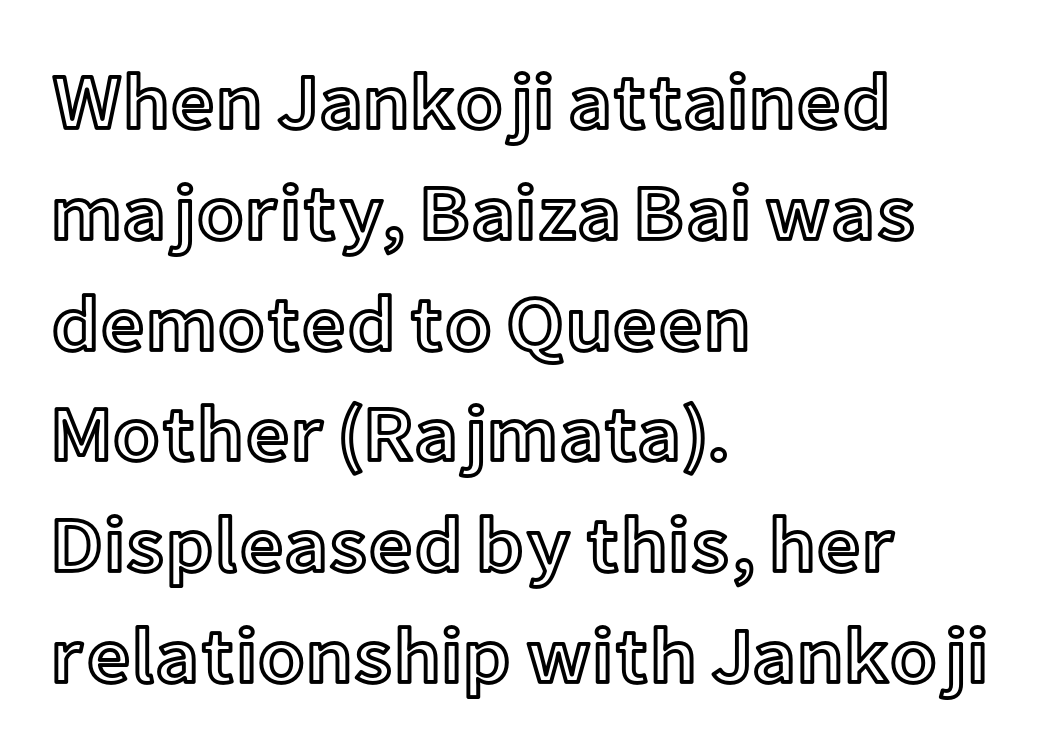
The image shows 78 px text type, upright; set left-aligned, normal line spacing (1.42x), normal letter spacing, not underlined; a medium x-height.
